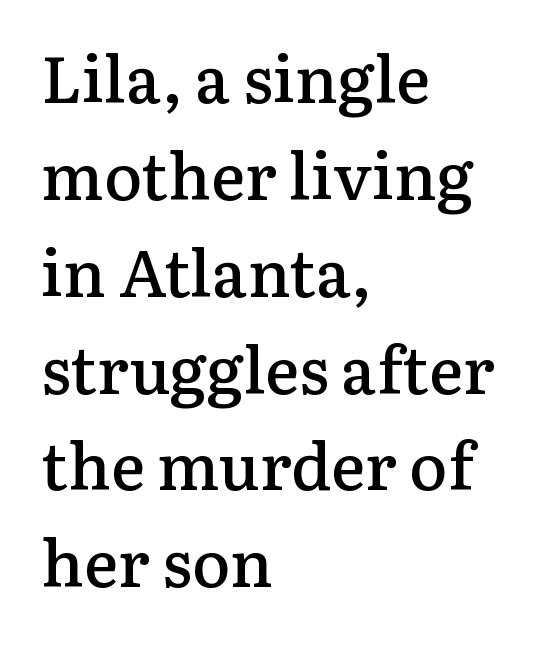
{"serif": "yes", "italic": "no", "bold": "semi", "weight": "semibold", "width": "normal", "stroke_contrast": "low", "x_height": "medium", "monospaced": "no", "underline": "no", "align": "left", "line_spacing": "normal", "line_spacing_ratio": 1.49, "letter_spacing": "normal", "letter_spacing_em": 0.0, "glyph_px": 65}
